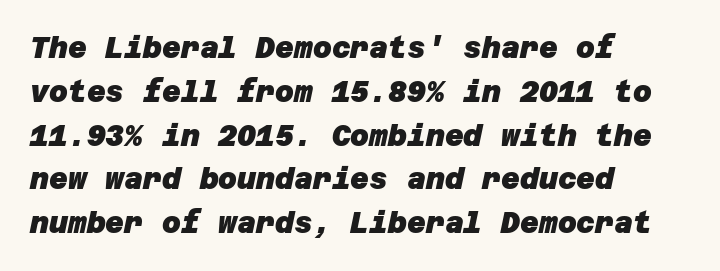
Stroke thickness is high; the sample reads as a true bold. The letterforms sit shoulder to shoulder at normal distance. Compared with typical paragraphs, the rows here are spaced about the same. Horizontally, the lines are justified to the leading edge only. The space directly below the letters is spotless. The font family rendered here belongs to the sans-serif group.
